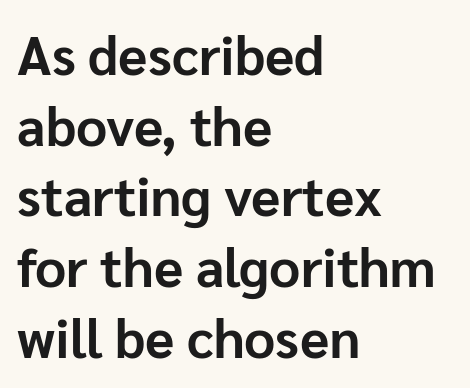
{"serif": "no", "italic": "no", "bold": "yes", "weight": "bold", "width": "normal", "stroke_contrast": "low", "x_height": "medium", "monospaced": "no", "underline": "no", "align": "left", "line_spacing": "normal", "line_spacing_ratio": 1.31, "letter_spacing": "normal", "letter_spacing_em": 0.0, "glyph_px": 54}
